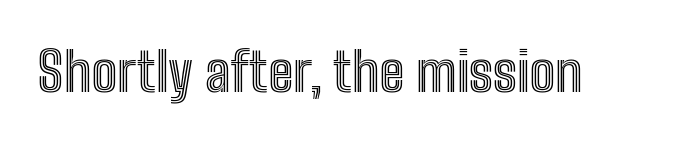
Q: Is the text italic (slanted)? A: No, it is upright.
Q: Is the text underlined? A: No.
Q: Is the spacing between letters normal or unusually wide? A: Normal.
Q: Width (condensed, normal, or wide)? A: Condensed.
Q: x-height? A: Medium.
Q: Monospaced? A: No.
